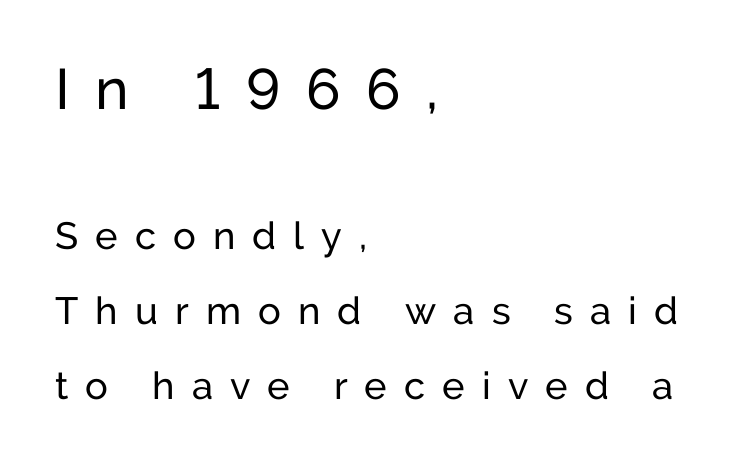
Q: Is the text italic (slanted)? A: No, it is upright.
Q: Is the typeface a serif or a sans-serif typeface? A: Sans-serif.
Q: Is the text underlined? A: No.
Q: How is the paragraph aligned? A: Left-aligned.
Q: Is the spacing between letters normal or unusually wide? A: Unusually wide.
Q: Is the spacing between lines tight, normal or loose? A: Loose.
Q: Which block of text is set in a larger size, the first (top) or the second (bottom)? A: The first (top) one.
Q: Width (condensed, normal, or wide)? A: Normal.
Q: Stroke contrast? A: Low.
Q: x-height? A: Medium.
Q: Monospaced? A: No.
